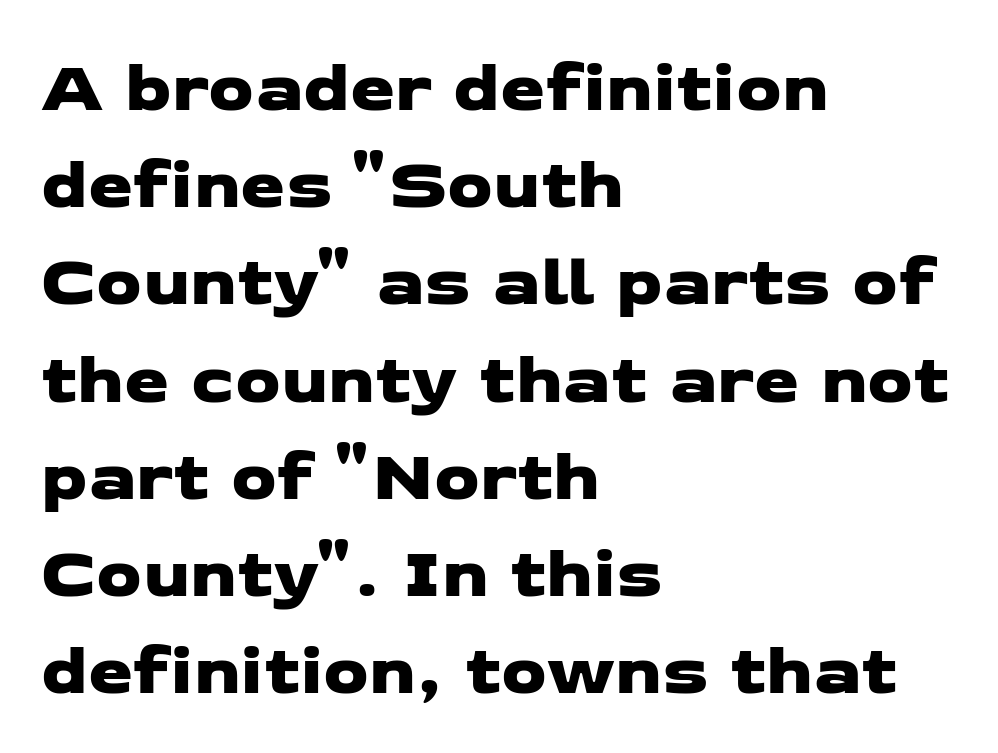
This sample has the flowing, uneven cadence of proportional lettering. The glyphs in this specimen are sans serif. Notice how the passage keeps a crisp vertical edge on the left only. A typesetter would call this zero additional tracking.
